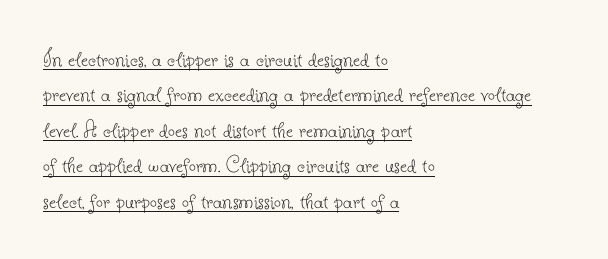
Q: Is the text bold? A: No.
Q: Is the text italic (slanted)? A: No, it is upright.
Q: Is the text underlined? A: Yes.
Q: How is the paragraph aligned? A: Left-aligned.
Q: Is the spacing between letters normal or unusually wide? A: Normal.
Q: Is the spacing between lines tight, normal or loose? A: Normal.
